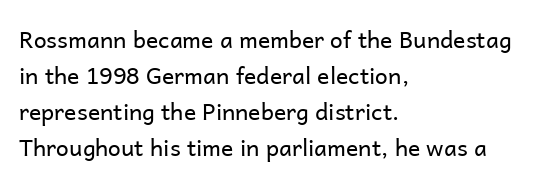
The foot of each line stays bare and open. It's the straight-up-and-down kind of type. The gaps between neighbouring characters are ordinary and unremarkable. A normal amount of white space separates one row of letters from the next. Typeset ragged right — the left edge is the straight one. Is the stroke heavy? The answer is a plain regular-or-lighter.
